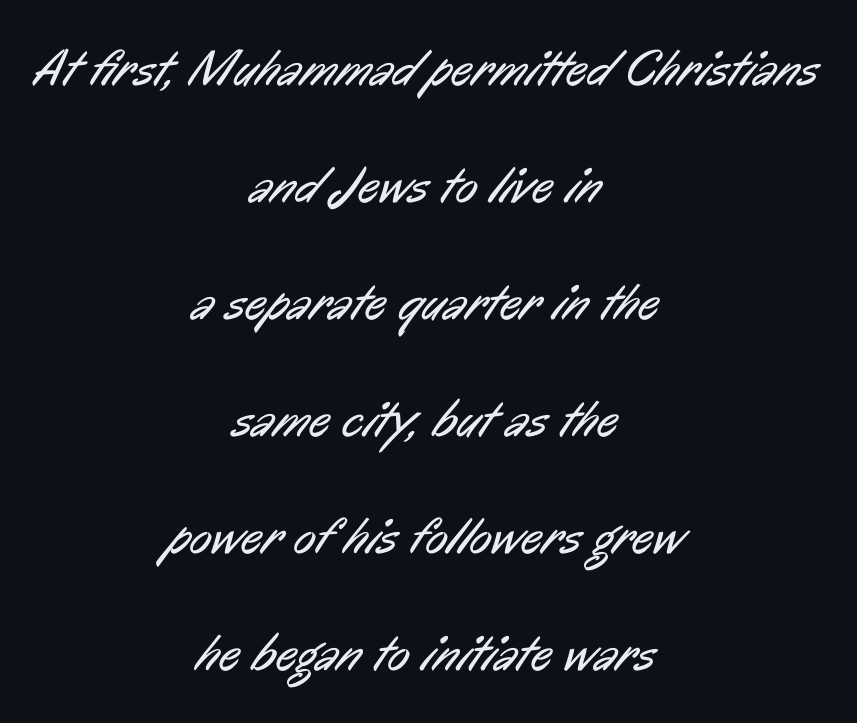
Q: Is the text bold? A: No.
Q: Is the typeface a serif or a sans-serif typeface? A: Sans-serif.
Q: Is the text underlined? A: No.
Q: How is the paragraph aligned? A: Centered.
Q: Is the spacing between letters normal or unusually wide? A: Normal.
Q: Is the spacing between lines tight, normal or loose? A: Loose.
Q: Width (condensed, normal, or wide)? A: Condensed.
Q: Stroke contrast? A: Low.
Q: x-height? A: Medium.
Q: Monospaced? A: No.
